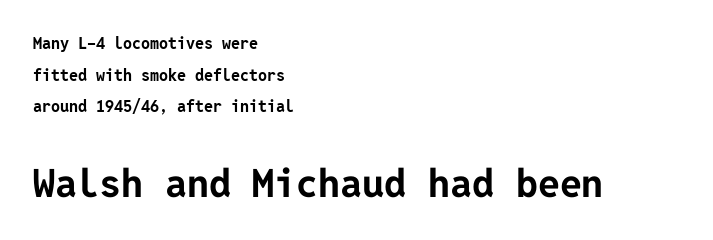
Q: Is the text bold? A: Yes.
Q: Is the text italic (slanted)? A: No, it is upright.
Q: Is the typeface a serif or a sans-serif typeface? A: Sans-serif.
Q: Is the text underlined? A: No.
Q: How is the paragraph aligned? A: Left-aligned.
Q: Is the spacing between letters normal or unusually wide? A: Normal.
Q: Is the spacing between lines tight, normal or loose? A: Loose.
Q: Which block of text is set in a larger size, the first (top) or the second (bottom)? A: The second (bottom) one.
Q: Width (condensed, normal, or wide)? A: Normal.
Q: Stroke contrast? A: Low.
Q: x-height? A: Medium.
